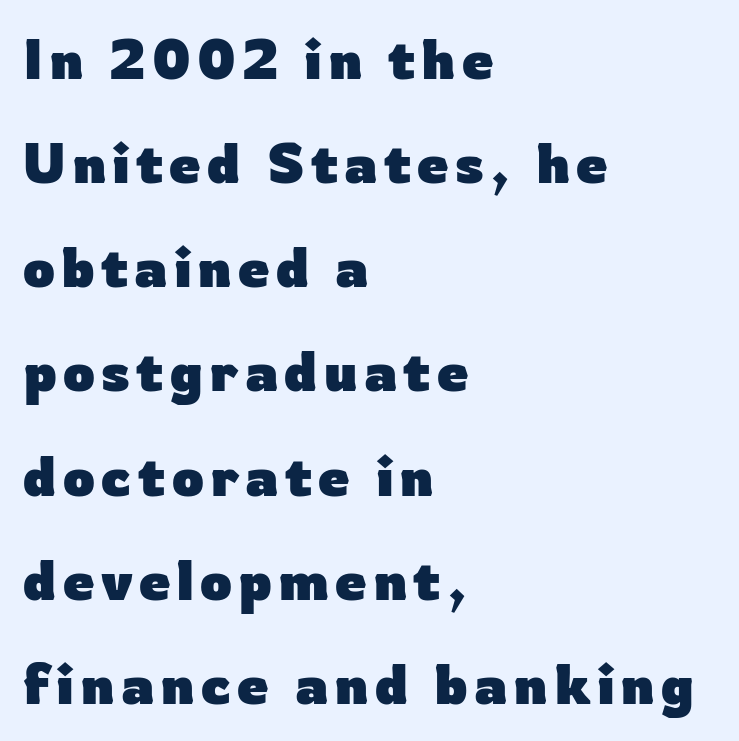
Q: Is the text bold? A: Yes.
Q: Is the text italic (slanted)? A: No, it is upright.
Q: Is the typeface a serif or a sans-serif typeface? A: Sans-serif.
Q: Is the text underlined? A: No.
Q: How is the paragraph aligned? A: Left-aligned.
Q: Width (condensed, normal, or wide)? A: Normal.
Q: Stroke contrast? A: Low.
Q: x-height? A: Medium.
Q: Monospaced? A: No.
